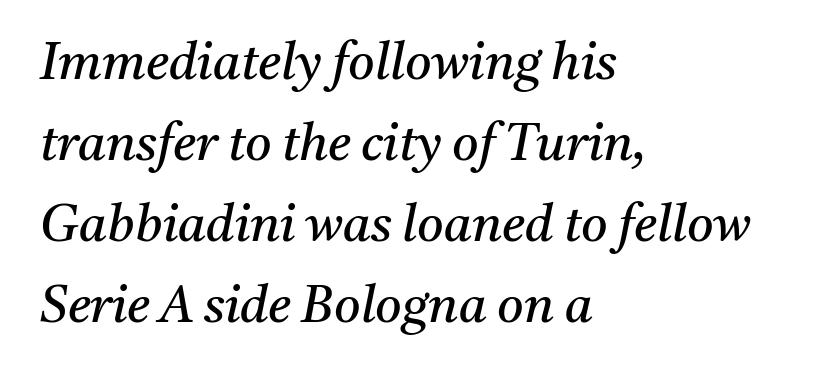
The rendering shows small feet on the letterforms — a serif design. The weight would be labelled regular, book, light, or lighter still. This rendering features lettering with no underline. The passage shown is typed in a proportional face where columns would drift.
